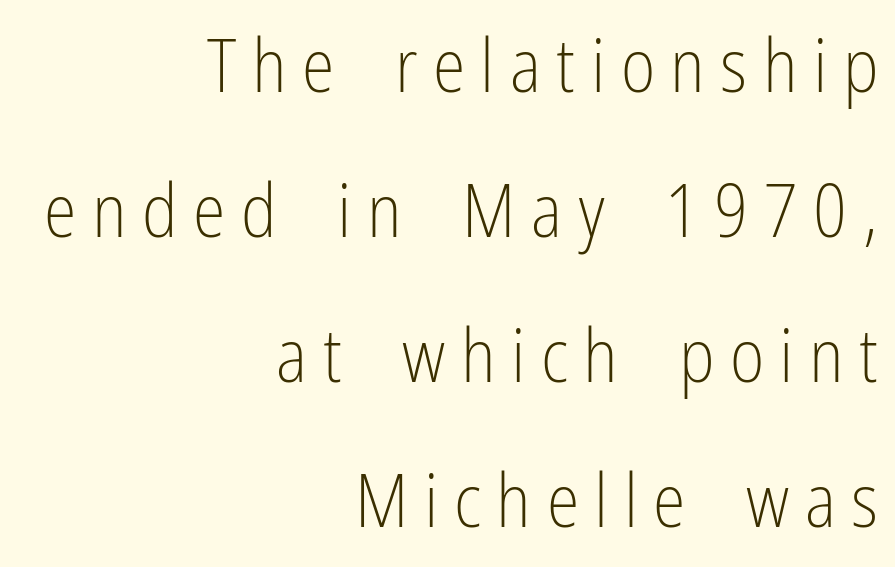
Look at the bottom of the vertical strokes: they stop flat, with no serifs. Just letters on the line, the space beneath them empty. Widely set lines give the paragraph a tall, airy silhouette. Think of a printed novel: that variable character pitch is what you see here. Tracking here is generous; glyphs stand well apart from one another.
